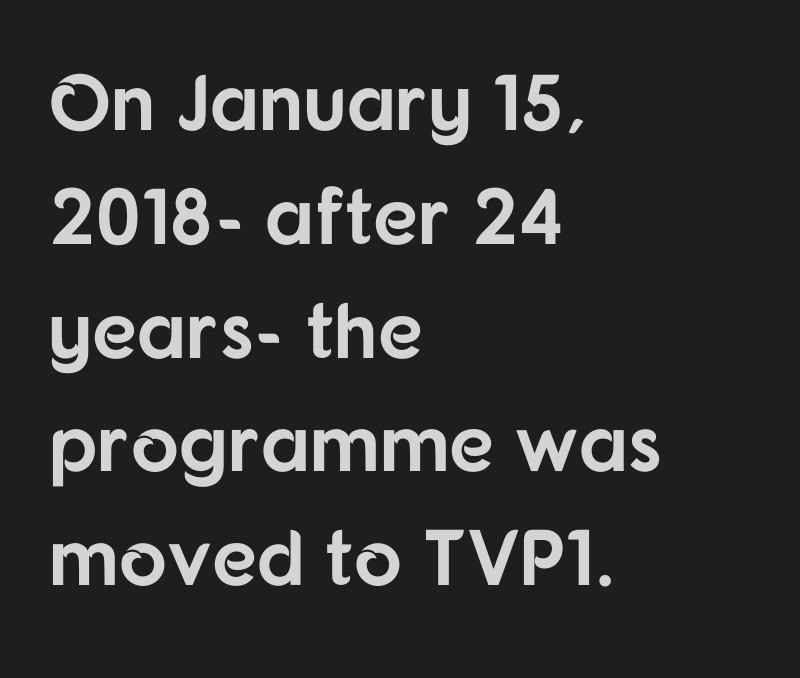
The image shows 79 px bold sans-serif type, upright; set left-aligned, normal line spacing (1.44x), normal letter spacing, not underlined; low stroke contrast and a medium x-height.
